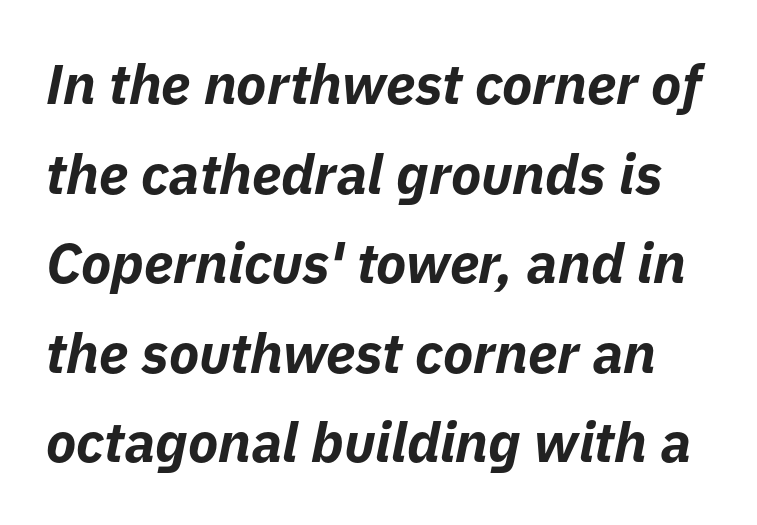
Q: Is the text bold? A: Yes.
Q: Is the text italic (slanted)? A: Yes, it leans right by about 11 degrees.
Q: Is the text underlined? A: No.
Q: Is the spacing between letters normal or unusually wide? A: Normal.
Q: Is the spacing between lines tight, normal or loose? A: Normal.
Q: Width (condensed, normal, or wide)? A: Normal.
Q: Stroke contrast? A: Low.
Q: x-height? A: Medium.
Q: Monospaced? A: No.
